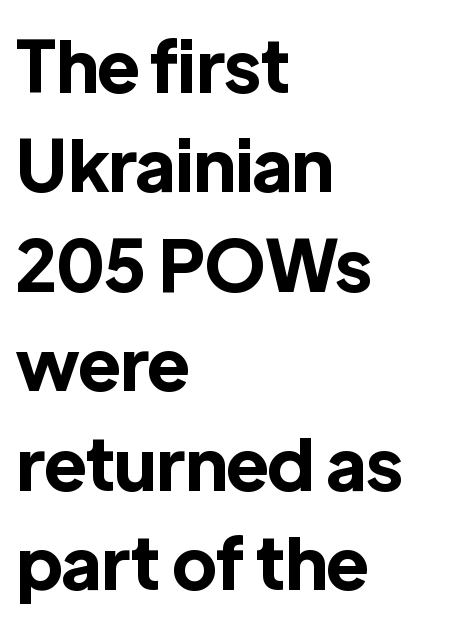
Q: Is the text bold? A: Yes.
Q: Is the text italic (slanted)? A: No, it is upright.
Q: Is the typeface a serif or a sans-serif typeface? A: Sans-serif.
Q: Is the text underlined? A: No.
Q: How is the paragraph aligned? A: Left-aligned.
Q: Is the spacing between letters normal or unusually wide? A: Normal.
Q: Is the spacing between lines tight, normal or loose? A: Normal.
Q: Width (condensed, normal, or wide)? A: Normal.
Q: x-height? A: Medium.
Q: Monospaced? A: No.
